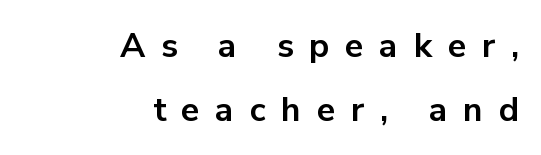
{"serif": "no", "italic": "no", "bold": "yes", "weight": "bold", "width": "normal", "stroke_contrast": "low", "x_height": "medium", "monospaced": "no", "underline": "no", "align": "right", "line_spacing_ratio": 1.88, "letter_spacing": "wide", "letter_spacing_em": 0.46, "glyph_px": 34}
